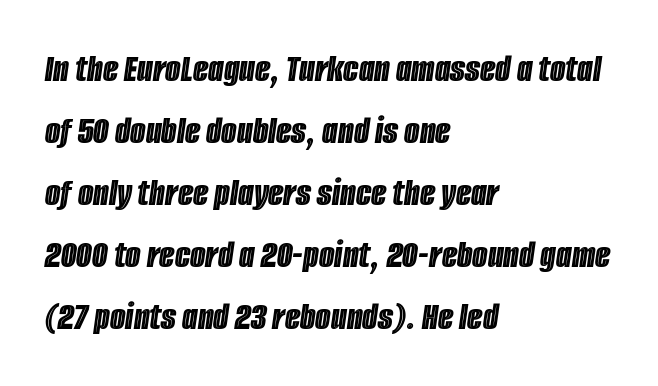
The image shows 40 px condensed type, italic (leaning right); set left-aligned, normal line spacing (1.55x), normal letter spacing, not underlined; a large x-height.
